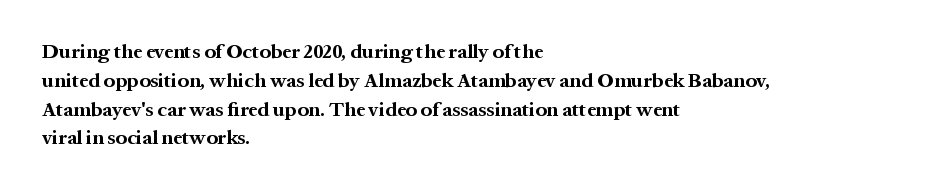
The image shows 20 px bold type, upright; set left-aligned, normal line spacing (1.44x), normal letter spacing, not underlined.
